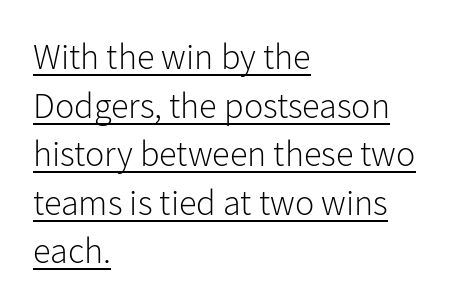
The image shows 36 px light sans-serif type, upright; set left-aligned, normal line spacing (1.35x), normal letter spacing, underlined; low stroke contrast and a medium x-height.
